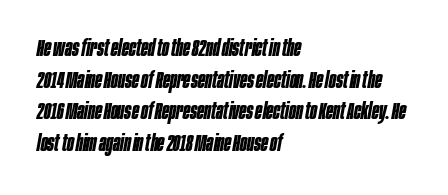
{"italic": "yes", "lean": "right", "slant_degrees": 10, "bold": "yes", "underline": "no", "align": "left", "line_spacing": "normal", "line_spacing_ratio": 1.38, "letter_spacing": "normal", "letter_spacing_em": 0.0, "glyph_px": 23}
